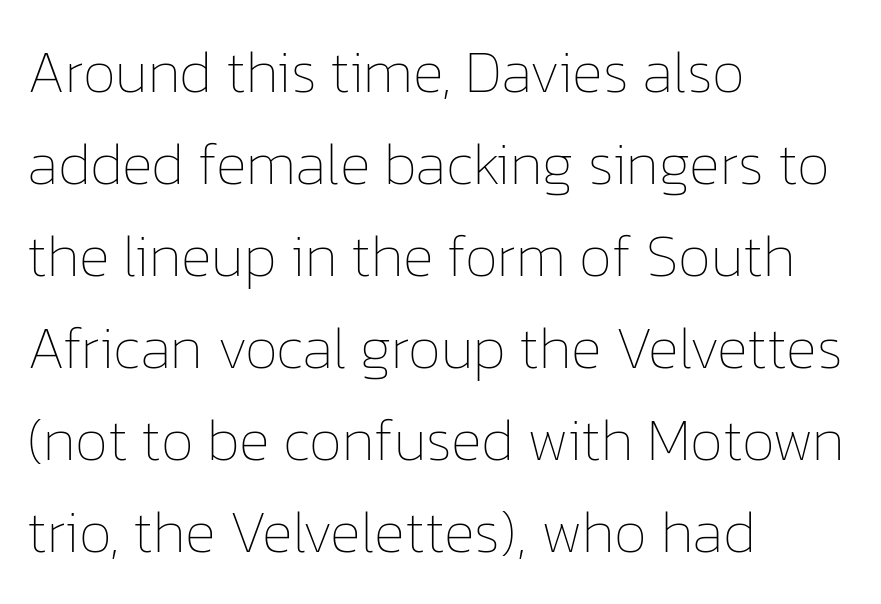
{"italic": "no", "bold": "no", "weight": "thin", "width": "normal", "stroke_contrast": "low", "x_height": "medium", "monospaced": "no", "underline": "no", "align": "left", "line_spacing": "normal", "line_spacing_ratio": 1.56, "letter_spacing": "normal", "letter_spacing_em": 0.0, "glyph_px": 59}
